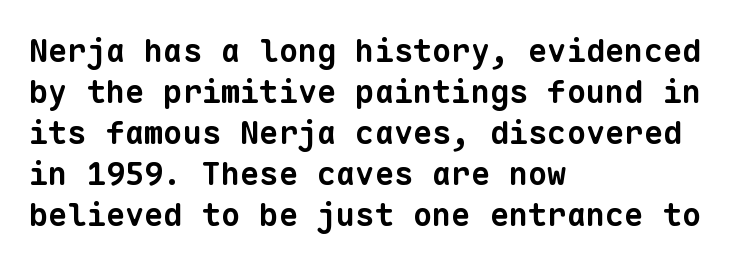
The image shows 32 px bold sans-serif type, monospaced; set left-aligned, normal line spacing (1.28x), normal letter spacing, not underlined; low stroke contrast and a medium x-height.
